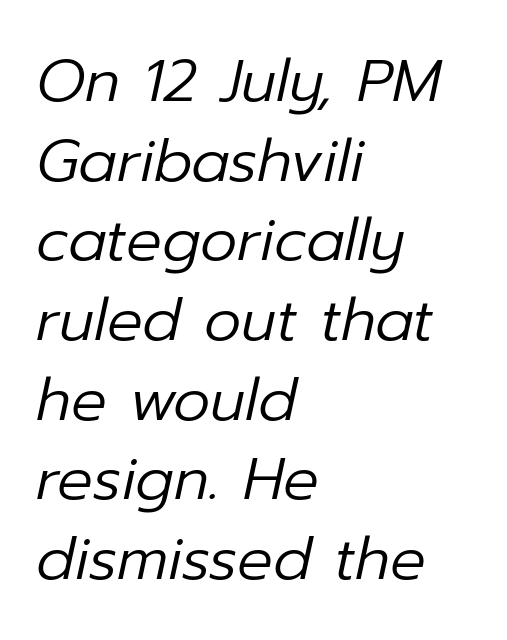
The image shows 59 px regular-weight type, italic (leaning right); set left-aligned, normal line spacing (1.35x), normal letter spacing, not underlined; low stroke contrast and a medium x-height.
